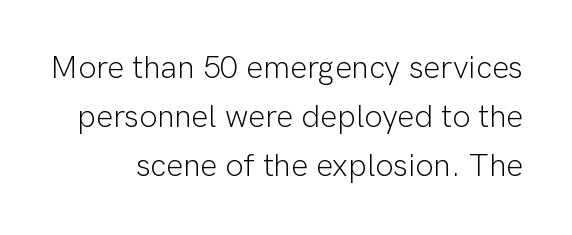
{"serif": "no", "italic": "no", "bold": "no", "weight": "light", "width": "normal", "stroke_contrast": "low", "x_height": "medium", "monospaced": "no", "underline": "no", "line_spacing": "normal", "line_spacing_ratio": 1.53, "letter_spacing": "normal", "letter_spacing_em": 0.0, "glyph_px": 32}
